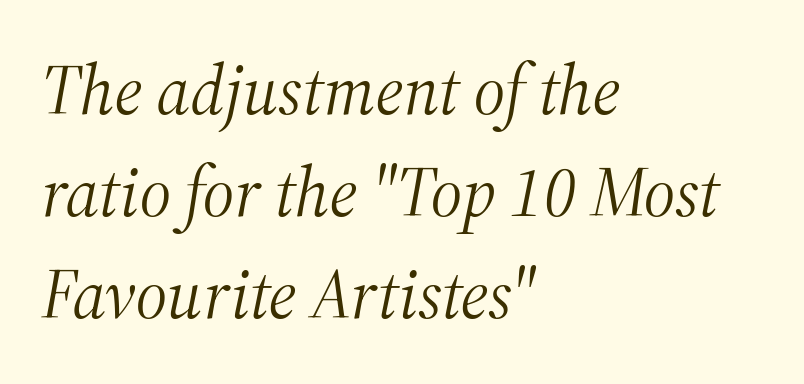
{"serif": "yes", "italic": "yes", "lean": "right", "slant_degrees": 12, "bold": "no", "weight": "light", "width": "normal", "stroke_contrast": "medium", "x_height": "medium", "monospaced": "no", "underline": "no", "align": "left", "line_spacing": "normal", "line_spacing_ratio": 1.46, "letter_spacing": "normal", "letter_spacing_em": 0.0, "glyph_px": 70}
